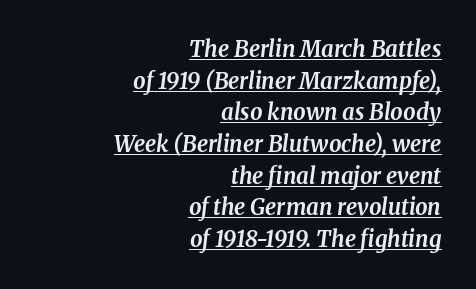
The image shows 22 px bold type, italic (leaning right); set right-aligned, normal line spacing (1.44x), normal letter spacing, underlined.
